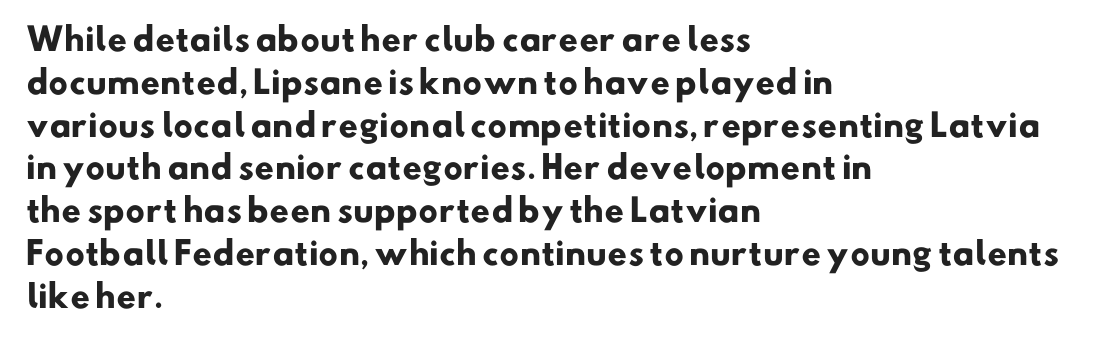
Beneath every word, the page is bare. Left-aligned paragraph, ragged on the right. Students, observe: this is what conventionally led text looks like. You could not count columns in this text — the font is proportionally spaced.
